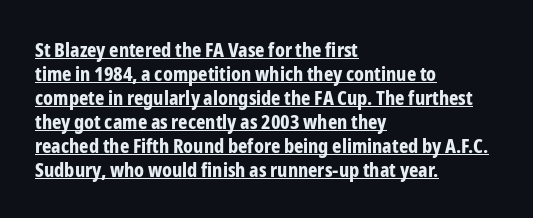
The lettering holds an erect, upright posture throughout. The paragraph has a hard left edge and a soft right edge. The font is running at its bold setting. A rule runs beneath these lines of type. The line texture is even and compact thanks to regular tracking.
